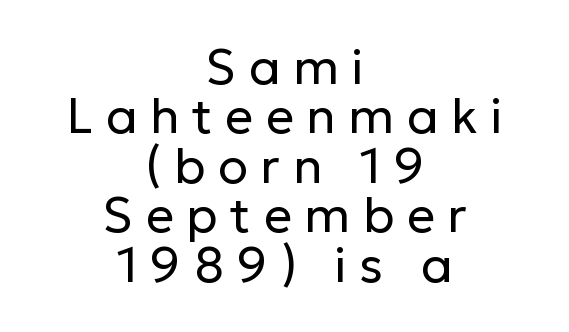
The image shows 49 px regular-weight sans-serif type, upright; set centered, tight line spacing (1.01x), unusually wide letter spacing (+0.26 em), not underlined; low stroke contrast and a medium x-height.
